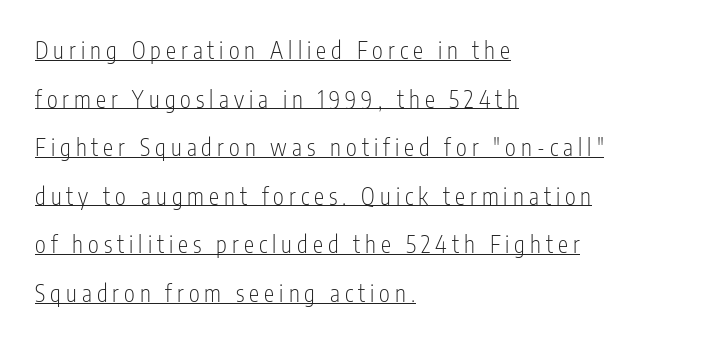
{"italic": "no", "bold": "no", "underline": "yes", "align": "left", "line_spacing": "loose", "line_spacing_ratio": 2.11, "letter_spacing": "wide", "letter_spacing_em": 0.22, "glyph_px": 23}
